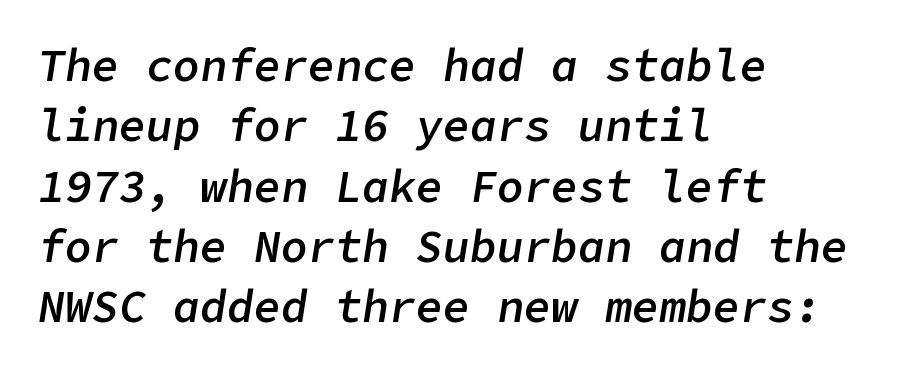
Tall strokes in this sample are angled rather than plumb. Descenders are the only things crossing below the line. Notice how descenders clear the ascenders below comfortably — that's standard leading. The lines are quadded left.
